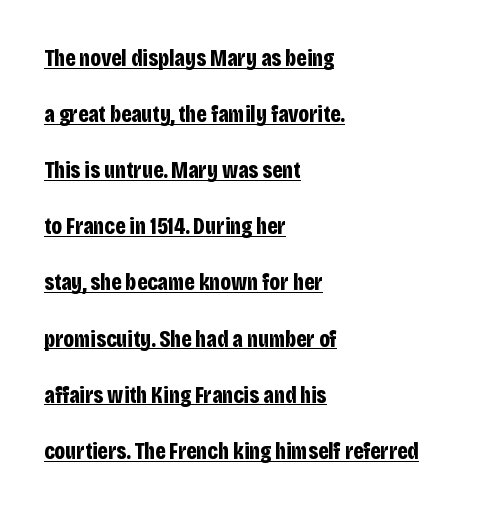
The image shows 23 px bold type, upright; set left-aligned, loose line spacing (2.44x), normal letter spacing, underlined.
